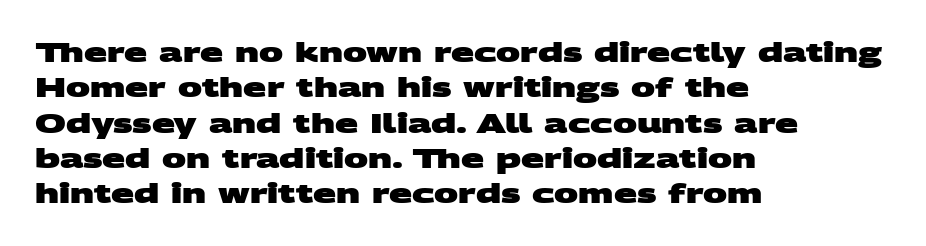
{"bold": "yes", "underline": "no", "align": "left", "line_spacing": "normal", "line_spacing_ratio": 1.31, "letter_spacing": "normal", "letter_spacing_em": 0.0, "glyph_px": 27}
